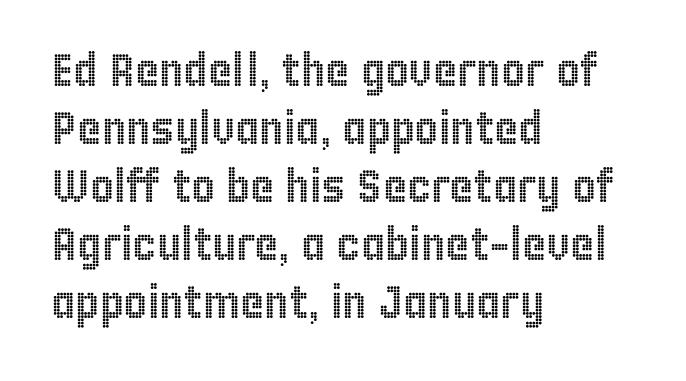
Q: Is the text italic (slanted)? A: No, it is upright.
Q: Is the text underlined? A: No.
Q: How is the paragraph aligned? A: Left-aligned.
Q: Is the spacing between letters normal or unusually wide? A: Normal.
Q: Is the spacing between lines tight, normal or loose? A: Normal.
Q: Width (condensed, normal, or wide)? A: Condensed.
Q: x-height? A: Large.
Q: Monospaced? A: No.
